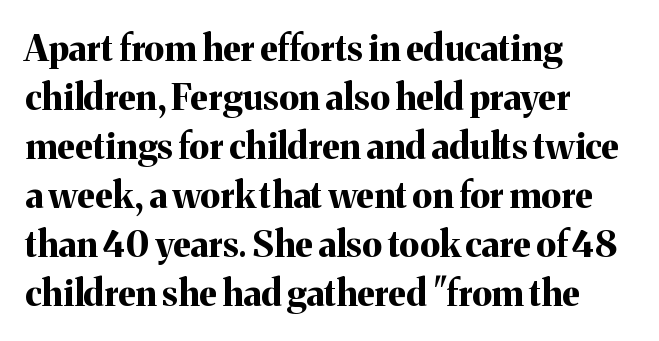
You can tell from the footed stems that serif type was used. Tracking here is standard; glyphs follow each other at the usual distance. Proportional: the letters do not fall into vertical columns. Type without underlining.
